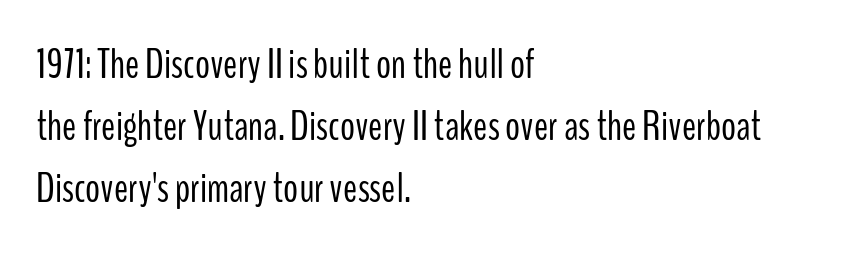
Q: Is the text bold? A: No.
Q: Is the text italic (slanted)? A: No, it is upright.
Q: Is the typeface a serif or a sans-serif typeface? A: Sans-serif.
Q: Is the text underlined? A: No.
Q: How is the paragraph aligned? A: Left-aligned.
Q: Is the spacing between letters normal or unusually wide? A: Normal.
Q: Is the spacing between lines tight, normal or loose? A: Normal.
Q: Width (condensed, normal, or wide)? A: Condensed.
Q: Stroke contrast? A: Low.
Q: x-height? A: Medium.
Q: Monospaced? A: No.
